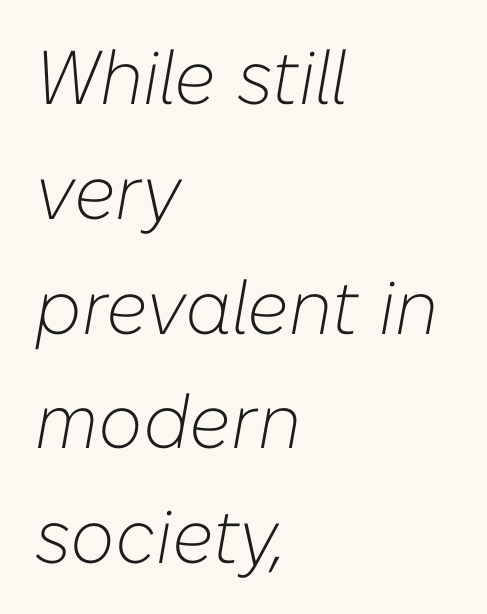
{"italic": "yes", "lean": "right", "slant_degrees": 10, "bold": "no", "weight": "light", "width": "normal", "stroke_contrast": "low", "x_height": "medium", "monospaced": "no", "underline": "no", "align": "left", "line_spacing": "normal", "line_spacing_ratio": 1.51, "letter_spacing": "normal", "letter_spacing_em": 0.0, "glyph_px": 76}
